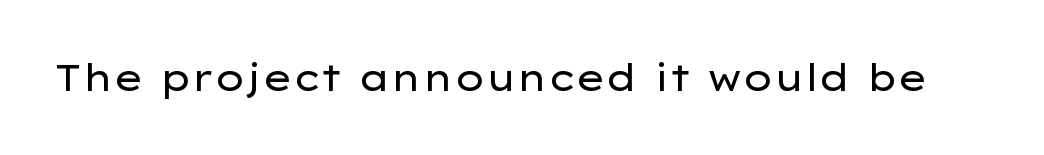
The image shows 37 px regular-weight, wide sans-serif type, upright; set normal letter spacing, not underlined; low stroke contrast and a medium x-height.
